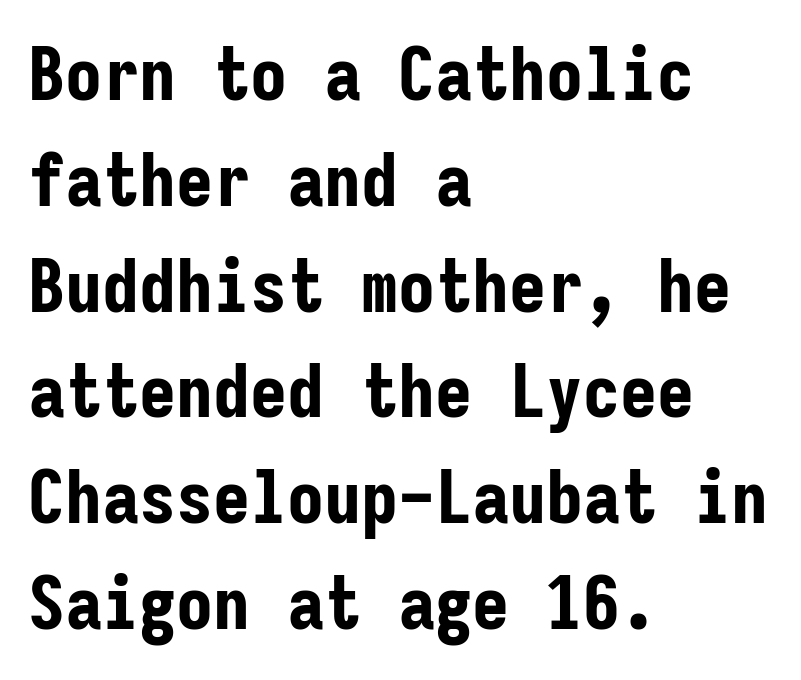
The image shows 74 px bold, condensed sans-serif type, upright, monospaced; set left-aligned, normal line spacing (1.43x), normal letter spacing, not underlined; low stroke contrast and a medium x-height.
